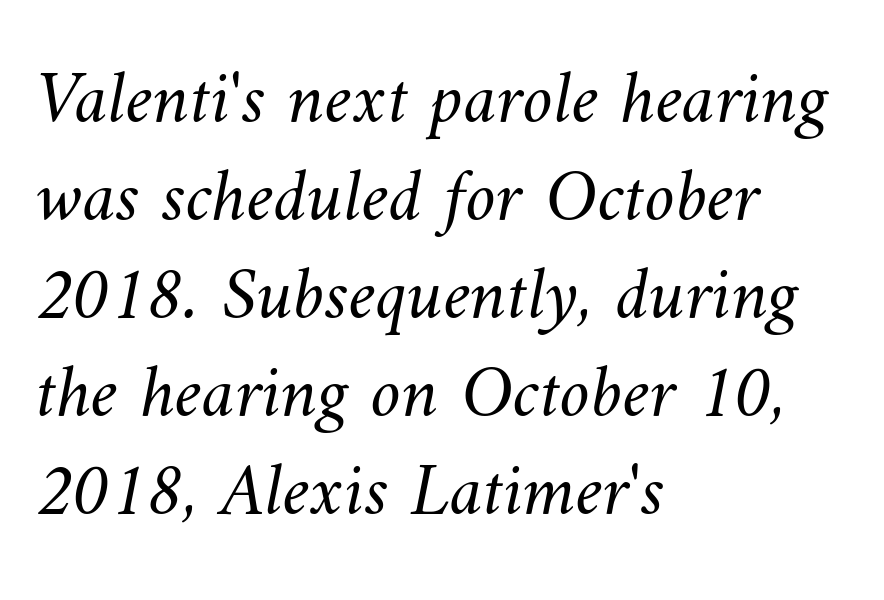
Q: Is the text bold? A: No.
Q: Is the text underlined? A: No.
Q: How is the paragraph aligned? A: Left-aligned.
Q: Is the spacing between letters normal or unusually wide? A: Normal.
Q: Is the spacing between lines tight, normal or loose? A: Normal.
Q: Width (condensed, normal, or wide)? A: Normal.
Q: Stroke contrast? A: Medium.
Q: x-height? A: Small.
Q: Monospaced? A: No.
